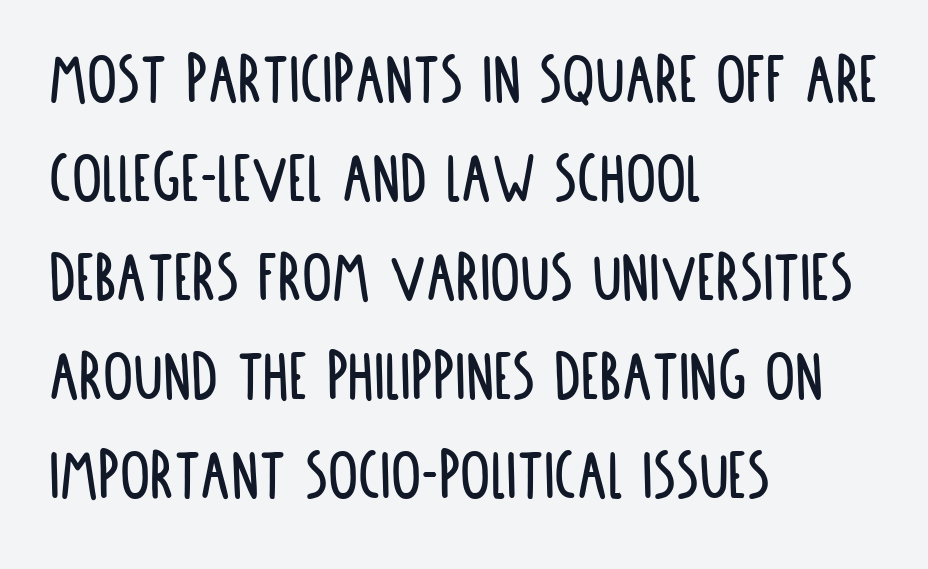
The type sits square on the baseline with zero lean. The horizontal fit of the characters is conventional and even. The glyphs are unaccompanied by any horizontal stroke below them. Compared with a centered layout, this one pins lines to the left instead.
